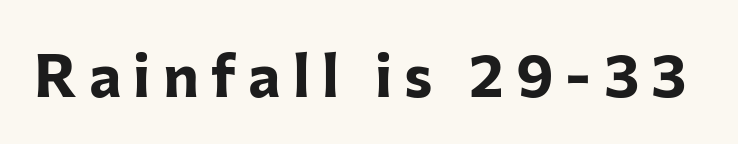
{"serif": "no", "italic": "no", "bold": "yes", "weight": "bold", "width": "normal", "stroke_contrast": "low", "x_height": "medium", "monospaced": "no", "underline": "no", "letter_spacing": "wide", "letter_spacing_em": 0.2, "glyph_px": 61}
